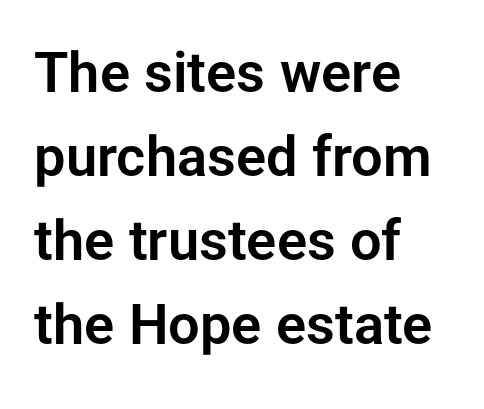
Q: Is the text italic (slanted)? A: No, it is upright.
Q: Is the typeface a serif or a sans-serif typeface? A: Sans-serif.
Q: Is the text underlined? A: No.
Q: How is the paragraph aligned? A: Left-aligned.
Q: Is the spacing between letters normal or unusually wide? A: Normal.
Q: Is the spacing between lines tight, normal or loose? A: Normal.
Q: Width (condensed, normal, or wide)? A: Normal.
Q: Stroke contrast? A: Low.
Q: x-height? A: Medium.
Q: Monospaced? A: No.
